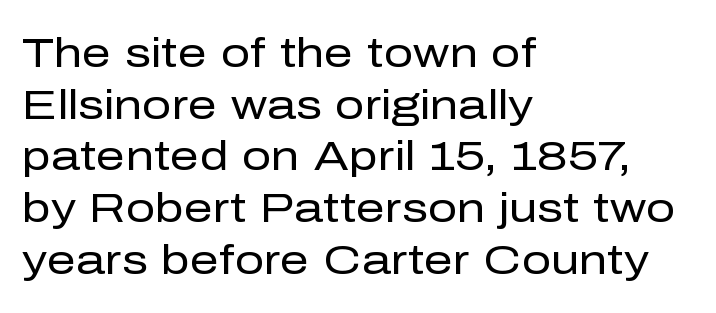
The image shows 41 px regular-weight sans-serif type, upright; set left-aligned, normal line spacing (1.26x), normal letter spacing, not underlined; low stroke contrast and a medium x-height.
